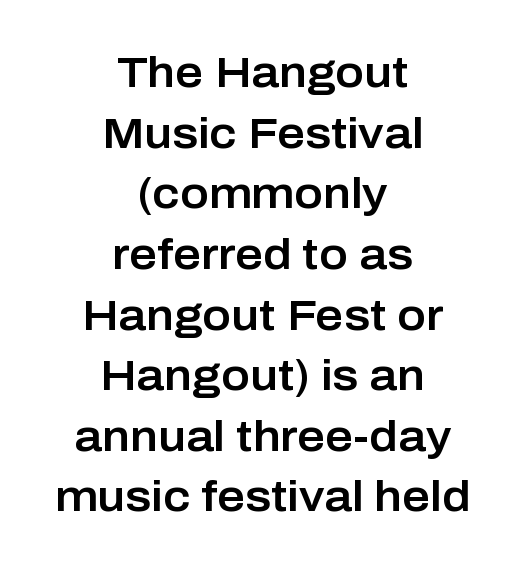
{"serif": "no", "italic": "no", "width": "normal", "stroke_contrast": "low", "x_height": "medium", "monospaced": "no", "underline": "no", "align": "center", "line_spacing": "normal", "line_spacing_ratio": 1.41, "letter_spacing": "normal", "letter_spacing_em": 0.0, "glyph_px": 43}
